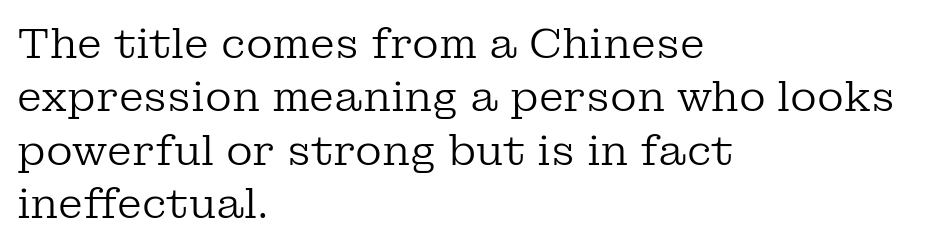
Q: Is the text bold? A: No.
Q: Is the text italic (slanted)? A: No, it is upright.
Q: Is the typeface a serif or a sans-serif typeface? A: Serif.
Q: Is the text underlined? A: No.
Q: How is the paragraph aligned? A: Left-aligned.
Q: Is the spacing between letters normal or unusually wide? A: Normal.
Q: Is the spacing between lines tight, normal or loose? A: Normal.
Q: Width (condensed, normal, or wide)? A: Normal.
Q: Stroke contrast? A: Low.
Q: x-height? A: Medium.
Q: Monospaced? A: No.
